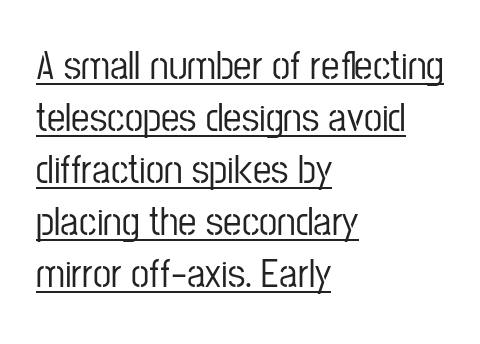
The glyphs are accompanied by a horizontal stroke just below them. Where is the straight margin? On the left. Caption: standard tracking, unaltered. Is there any slant? The stems are plumb.
